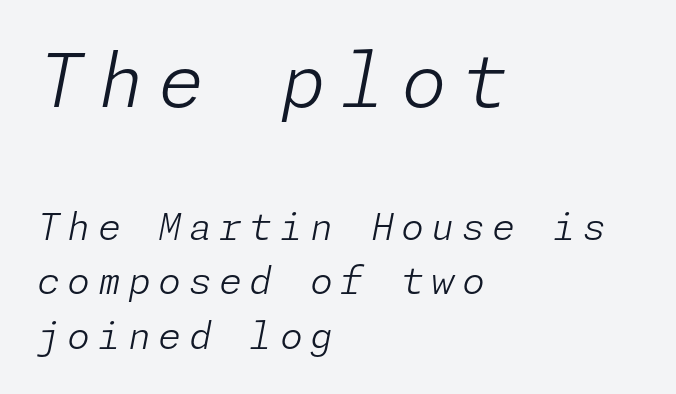
Q: Is the text bold? A: No.
Q: Is the text italic (slanted)? A: Yes, it leans right by about 11 degrees.
Q: Is the text underlined? A: No.
Q: How is the paragraph aligned? A: Left-aligned.
Q: Is the spacing between letters normal or unusually wide? A: Unusually wide.
Q: Is the spacing between lines tight, normal or loose? A: Normal.
Q: Which block of text is set in a larger size, the first (top) or the second (bottom)? A: The first (top) one.
Q: Width (condensed, normal, or wide)? A: Normal.
Q: Stroke contrast? A: Low.
Q: x-height? A: Medium.
